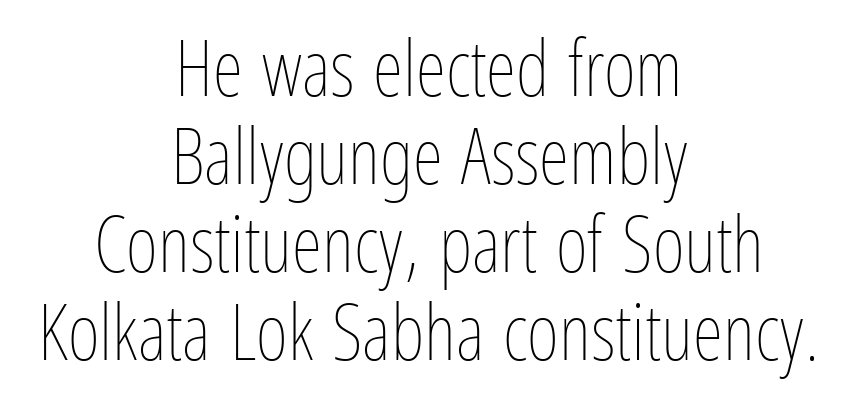
Line spacing here is tight. The gap between lines stays unmarked. The letterforms sit at book weight or below. These lines were composed using upright roman letters.
